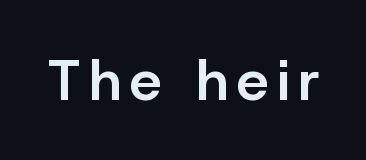
{"serif": "no", "italic": "no", "bold": "semi", "weight": "semibold", "width": "normal", "stroke_contrast": "low", "x_height": "medium", "monospaced": "no", "underline": "no", "glyph_px": 57}
